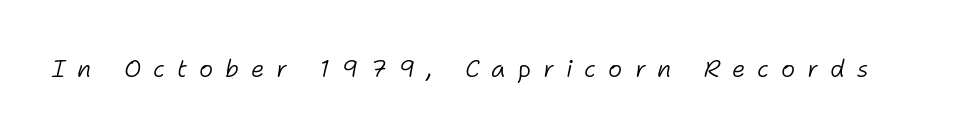
{"italic": "yes", "lean": "right", "slant_degrees": 11, "bold": "no", "underline": "no", "letter_spacing": "wide", "letter_spacing_em": 0.5, "glyph_px": 24}
